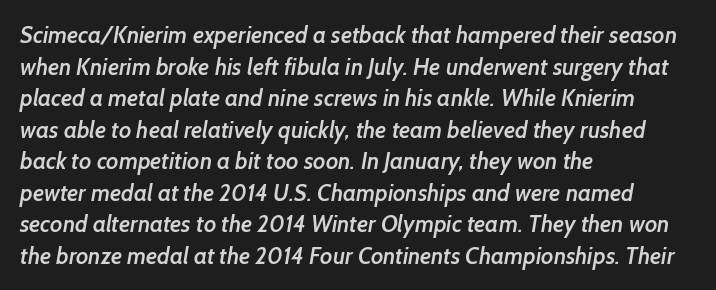
The image shows 23 px text type; set left-aligned, normal line spacing (1.37x), normal letter spacing, not underlined.
